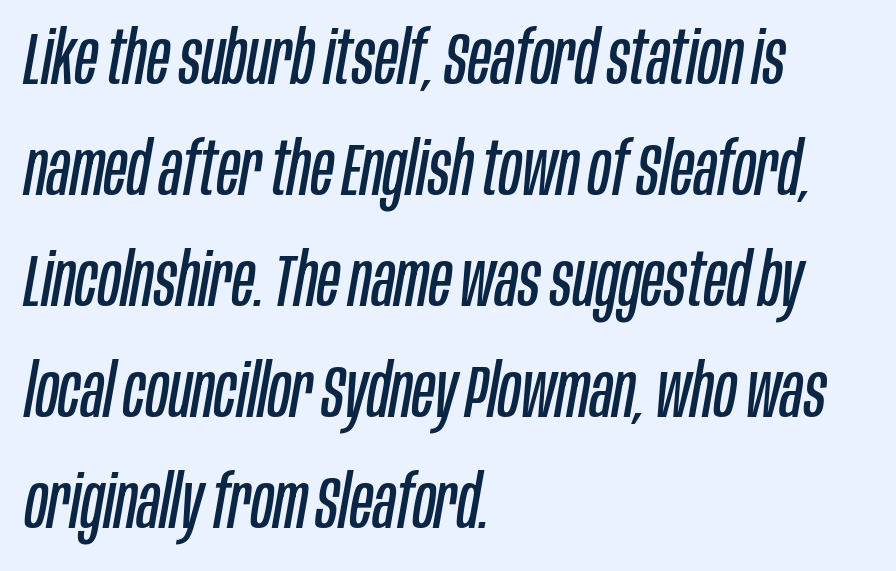
The image shows 74 px regular-weight, condensed type, italic (leaning right); set left-aligned, normal line spacing (1.5x), normal letter spacing, not underlined; low stroke contrast and a large x-height.
